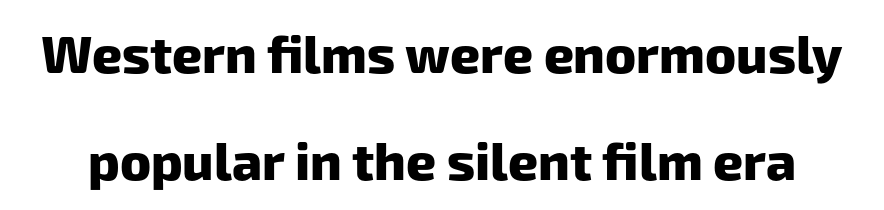
The image shows 52 px heavy sans-serif type; set loose line spacing (2.05x), normal letter spacing, not underlined; low stroke contrast and a medium x-height.
